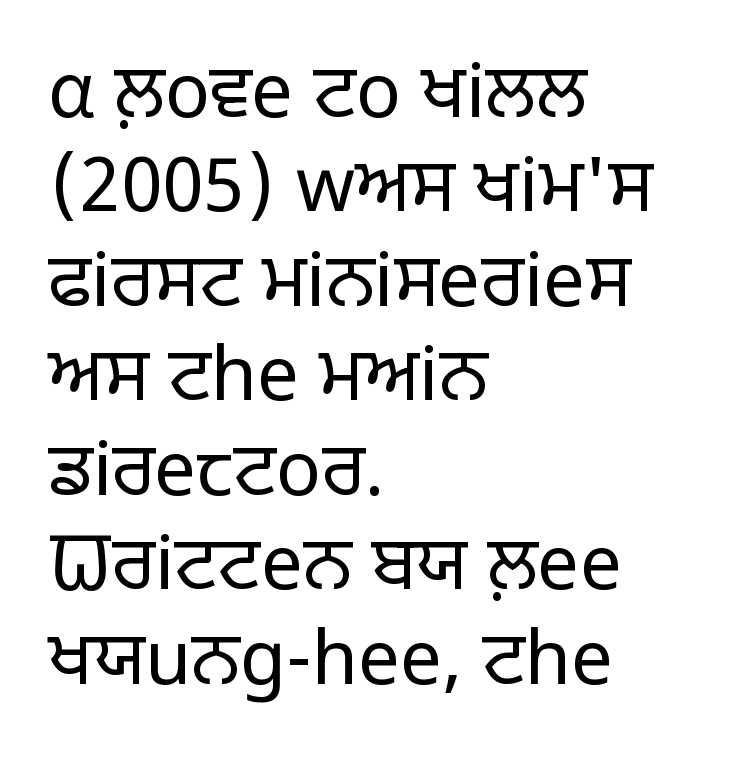
{"serif": "no", "italic": "no", "bold": "no", "weight": "light", "width": "normal", "stroke_contrast": "low", "x_height": "large", "monospaced": "no", "underline": "no", "align": "left", "line_spacing": "normal", "line_spacing_ratio": 1.26, "letter_spacing": "normal", "letter_spacing_em": 0.0, "glyph_px": 75}
